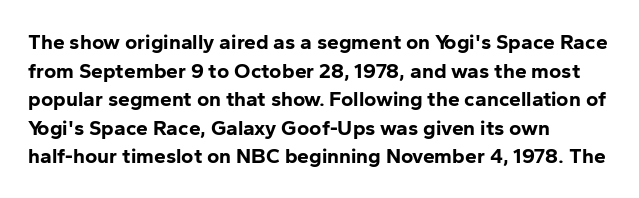
The image shows 21 px bold type, upright; set left-aligned, normal line spacing (1.36x), normal letter spacing, not underlined.
